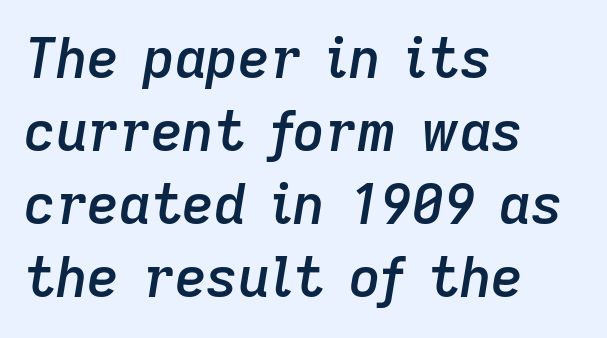
{"italic": "yes", "lean": "right", "slant_degrees": 9, "bold": "semi", "weight": "semibold", "width": "normal", "stroke_contrast": "low", "x_height": "medium", "monospaced": "no", "underline": "no", "align": "left", "line_spacing": "normal", "line_spacing_ratio": 1.33, "letter_spacing": "normal", "letter_spacing_em": 0.0, "glyph_px": 55}
